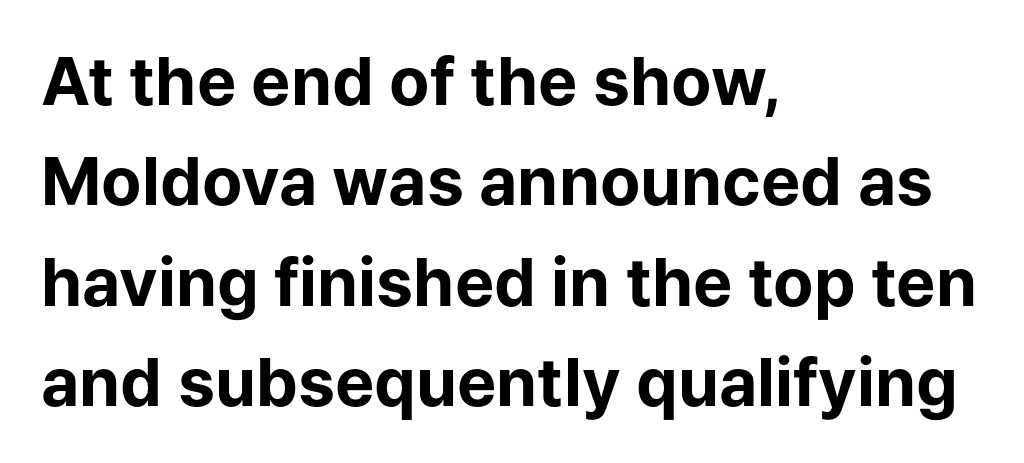
The image shows 66 px bold sans-serif type, upright; set left-aligned, normal line spacing (1.52x), normal letter spacing, not underlined; low stroke contrast and a medium x-height.
